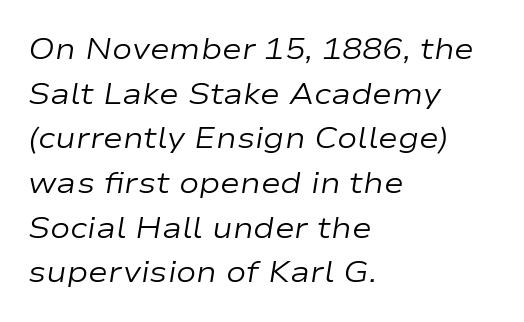
Honestly, the row spacing looks completely unremarkable. This rendering features lettering with no underline. Each word holds together tightly as a unit, with standard inter-letter gaps. The face used here is proportionally spaced, like ordinary book or web type.
